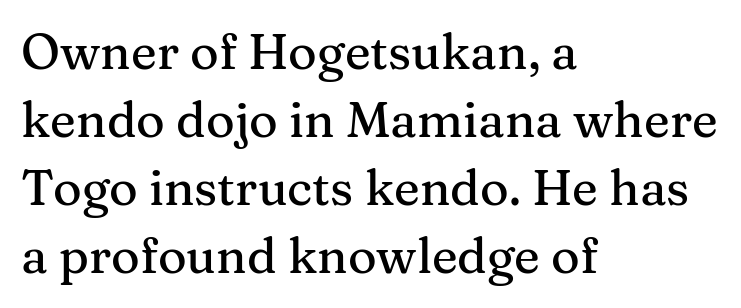
{"serif": "yes", "italic": "no", "width": "normal", "stroke_contrast": "medium", "x_height": "medium", "monospaced": "no", "underline": "no", "align": "left", "line_spacing": "normal", "line_spacing_ratio": 1.39, "letter_spacing": "normal", "letter_spacing_em": 0.0, "glyph_px": 49}
